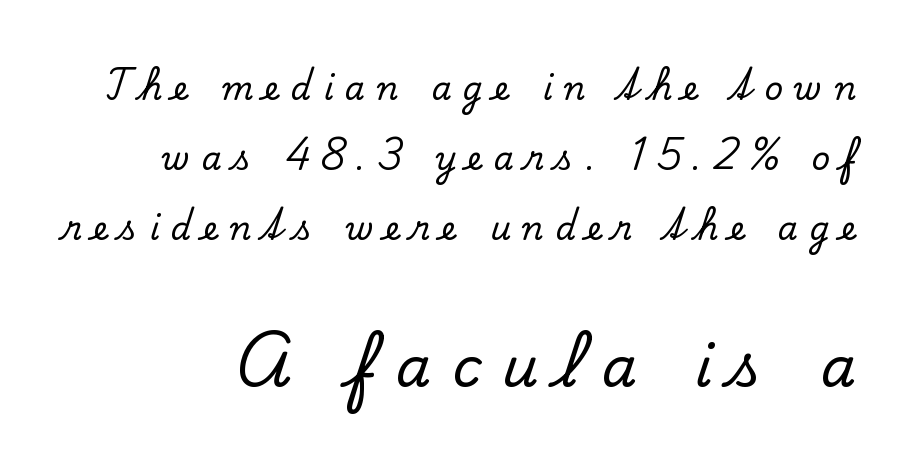
Bigger letters appear in the bottom chunk; the top chunk is reduced. Glyph-to-glyph distance is far greater than everyday printed text. Bare-footed words on every line. Are there feet on the stems? There are — it's a serif. These lines stand farther apart than default settings would place them.
